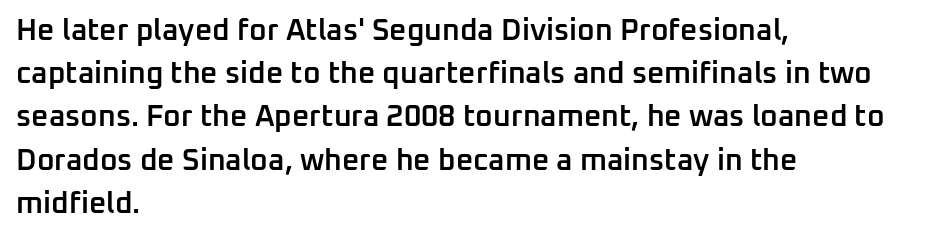
Q: Is the text bold? A: Semi-bold.
Q: Is the text italic (slanted)? A: No, it is upright.
Q: Is the typeface a serif or a sans-serif typeface? A: Sans-serif.
Q: Is the text underlined? A: No.
Q: How is the paragraph aligned? A: Left-aligned.
Q: Is the spacing between letters normal or unusually wide? A: Normal.
Q: Is the spacing between lines tight, normal or loose? A: Normal.
Q: Width (condensed, normal, or wide)? A: Normal.
Q: Stroke contrast? A: Low.
Q: x-height? A: Medium.
Q: Monospaced? A: No.
